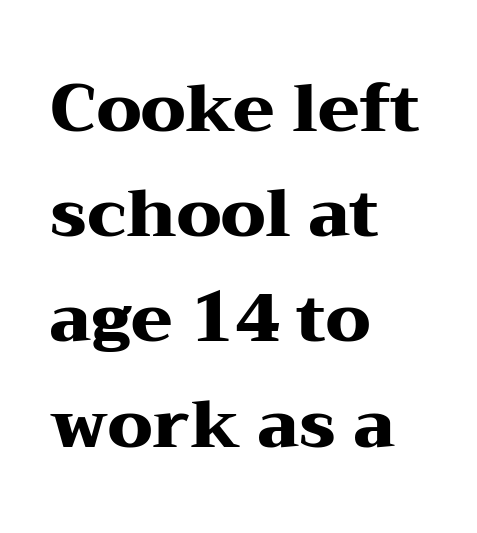
Q: Is the text bold? A: Yes.
Q: Is the text italic (slanted)? A: No, it is upright.
Q: Is the typeface a serif or a sans-serif typeface? A: Serif.
Q: Is the text underlined? A: No.
Q: How is the paragraph aligned? A: Left-aligned.
Q: Is the spacing between letters normal or unusually wide? A: Normal.
Q: Is the spacing between lines tight, normal or loose? A: Normal.
Q: Width (condensed, normal, or wide)? A: Wide.
Q: Stroke contrast? A: Medium.
Q: x-height? A: Medium.
Q: Monospaced? A: No.
